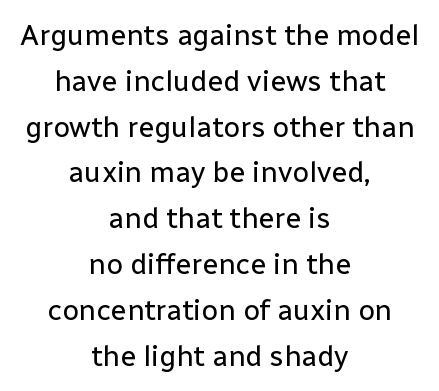
Where is the straight margin? There isn't one; the lines are centered. The type is set solid horizontally, with unmodified tracking. Leading: standard. This is roman type, the default non-slanted kind. Proportional: the letters do not fall into vertical columns. Compared with a typical body face, this is equally light or lighter still.
